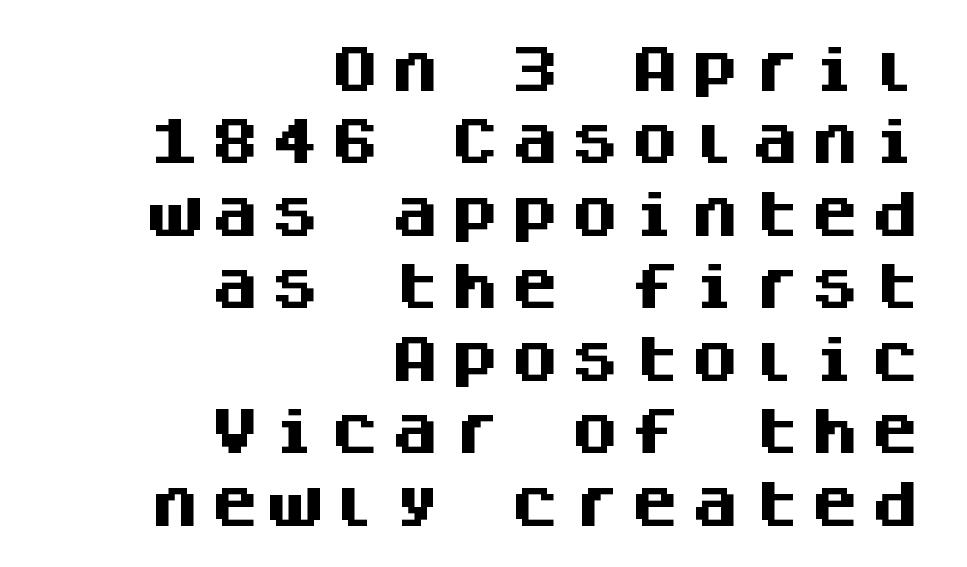
{"serif": "no", "italic": "no", "bold": "yes", "weight": "heavy", "width": "normal", "stroke_contrast": "medium", "x_height": "large", "monospaced": "yes", "underline": "no", "align": "right", "line_spacing": "normal", "line_spacing_ratio": 1.45, "letter_spacing": "wide", "letter_spacing_em": 0.2, "glyph_px": 50}
